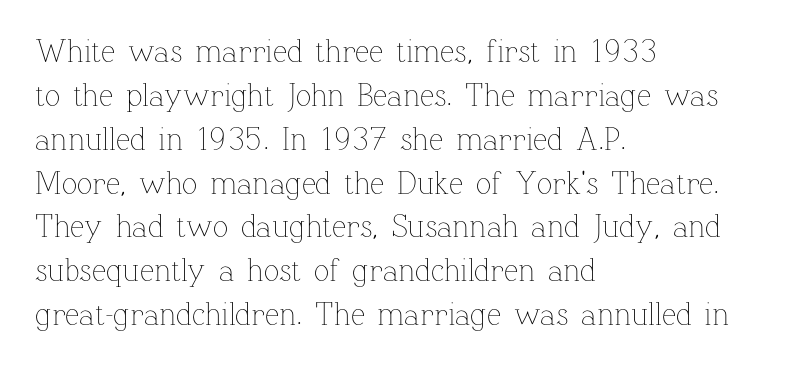
Ink coverage per letter is moderate at most. Underline: absent. These lines stack with their left ends in a neat column. This sample uses an upright cut, with every glyph sitting square on the baseline. Interline gaps are of average width in this sample.
